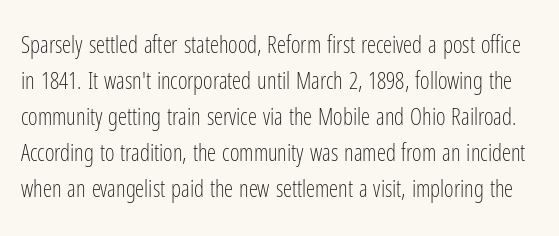
Descender tails drop into unmarked territory. The letters sit at their default tracking, neither squeezed nor spread. Summary of vertical rhythm: regular, with standard interline spacing. Every character sits straight up, as roman type does.
